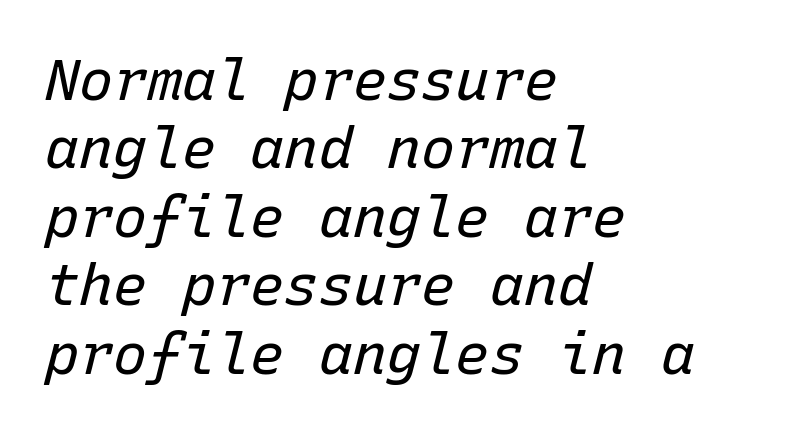
The image shows 57 px regular-weight type, italic (leaning right), monospaced; set left-aligned, line spacing 1.2x, normal letter spacing, not underlined; low stroke contrast and a medium x-height.
